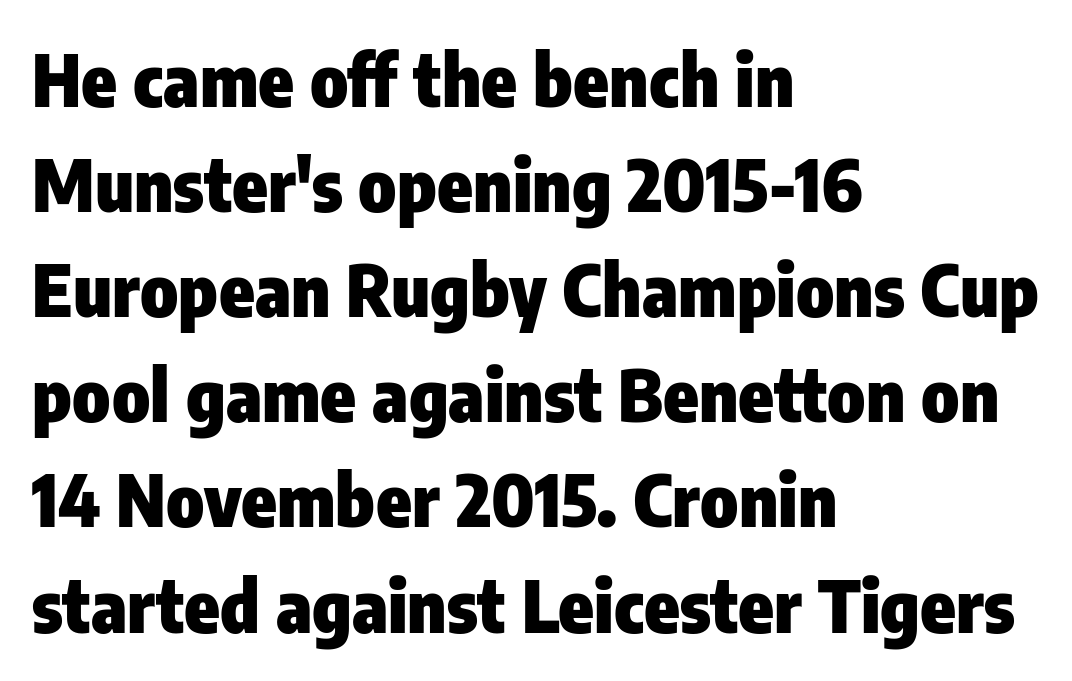
The image shows 72 px heavy, condensed sans-serif type, upright; set left-aligned, normal line spacing (1.46x), normal letter spacing, not underlined; low stroke contrast and a medium x-height.
